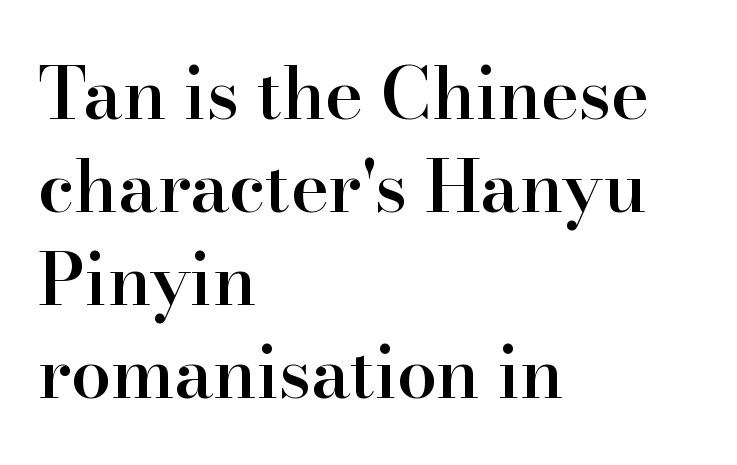
{"serif": "yes", "italic": "no", "bold": "semi", "weight": "semibold", "width": "normal", "stroke_contrast": "high", "x_height": "small", "monospaced": "no", "underline": "no", "align": "left", "line_spacing": "normal", "line_spacing_ratio": 1.29, "letter_spacing": "normal", "letter_spacing_em": 0.0, "glyph_px": 72}
